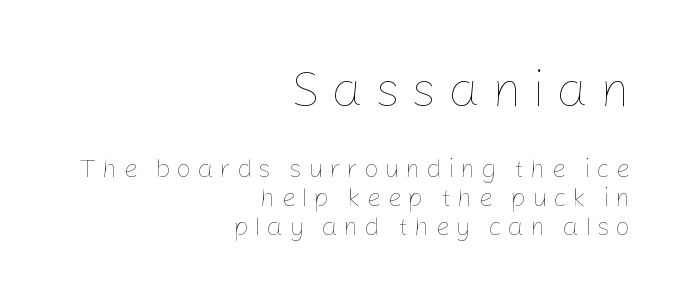
Leftover space on each line is placed entirely before the opening word. Size hierarchy here favors the leading block over the trailing one. Nope, not italic — everything's standing straight. Think of a printed novel: that variable character pitch is what you see here. The weight would be labelled regular, book, light, or lighter still.
